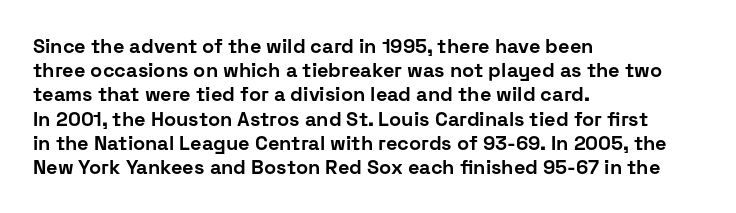
Descenders hang freely into open space. The paragraph has a hard left edge and a soft right edge. It's the straight-up-and-down kind of type. Observe the ordinary spacing: letters are neighbours, not strangers. Weight check: bold — yes, fully.
